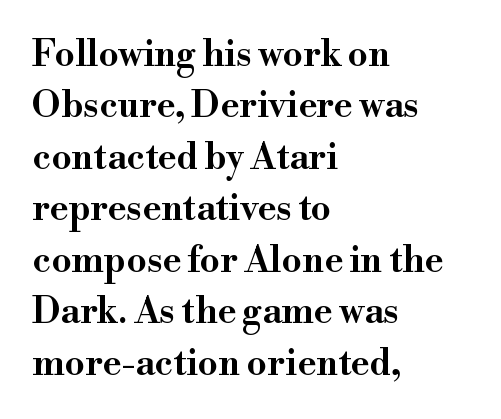
The image shows 36 px wide serif type, upright; set left-aligned, normal line spacing (1.43x), normal letter spacing, not underlined; high stroke contrast and a small x-height.
